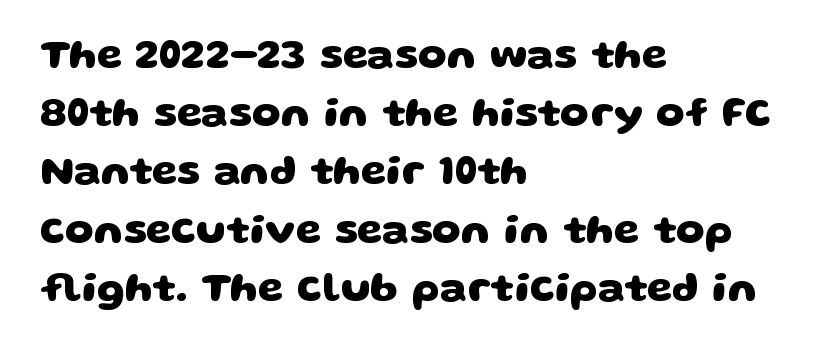
Look at the tracking — it's just the regular setting, nothing added. Caption: bold face, heavy strokes. Whoever set this chose a conventional vertical rhythm. Spacing verdict: proportional, widths tailored to each character. Type style note: lacks serifs. Where is the straight margin? On the left.
